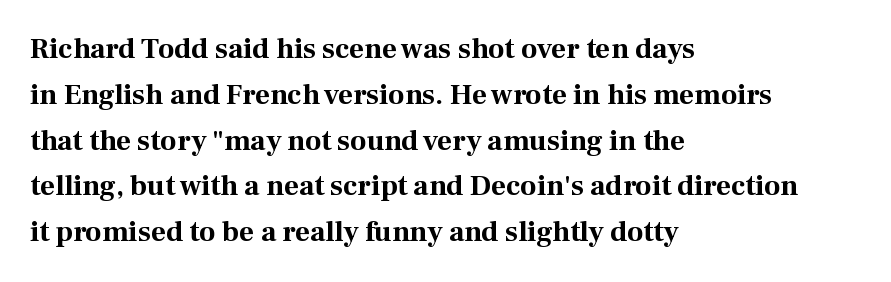
The image shows 29 px bold serif type, upright; set left-aligned, normal line spacing (1.58x), normal letter spacing, not underlined; medium stroke contrast and a medium x-height.
